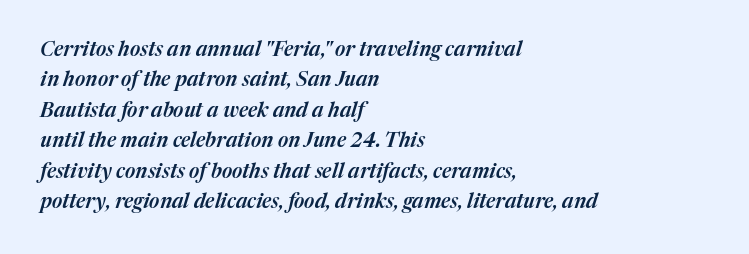
The image shows 20 px text type, italic (leaning right); set left-aligned, normal line spacing (1.52x), normal letter spacing, not underlined.
